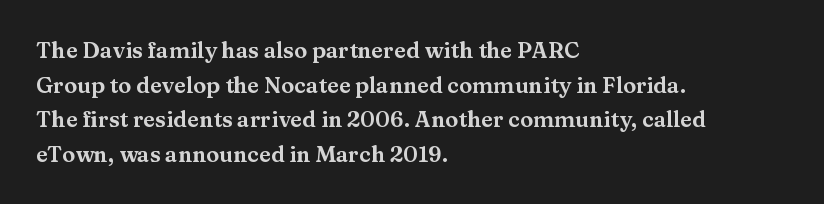
Q: Is the text italic (slanted)? A: No, it is upright.
Q: Is the text underlined? A: No.
Q: How is the paragraph aligned? A: Left-aligned.
Q: Is the spacing between letters normal or unusually wide? A: Normal.
Q: Is the spacing between lines tight, normal or loose? A: Normal.
